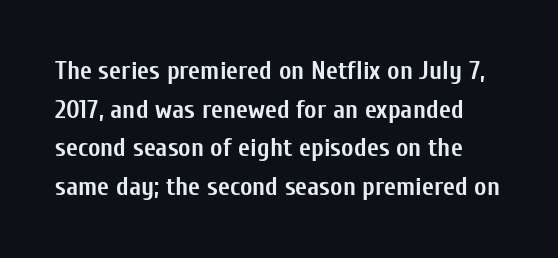
Q: Is the text bold? A: Yes.
Q: Is the text italic (slanted)? A: No, it is upright.
Q: Is the text underlined? A: No.
Q: Is the spacing between letters normal or unusually wide? A: Normal.
Q: Is the spacing between lines tight, normal or loose? A: Normal.
